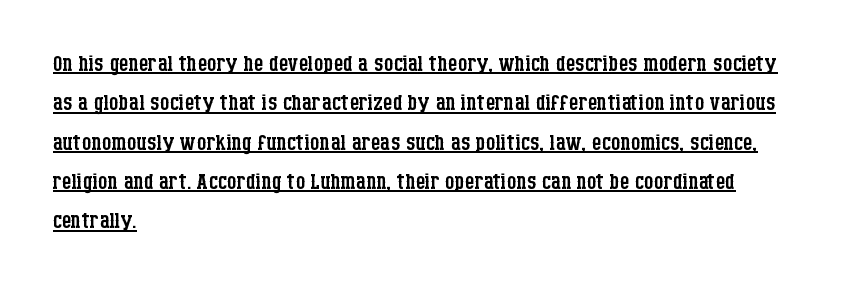
The specimen includes a rule beneath the text block's lines. The type sits square on the baseline with zero lean. How would I describe the line gaps? Plain and ordinary. No letter is thick-stroked: the sample isn't bold.
